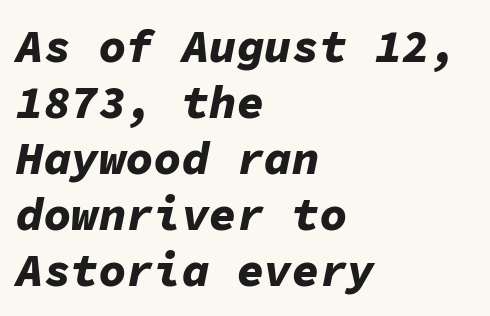
The image shows 46 px bold type, italic (leaning right), monospaced; set left-aligned, line spacing 1.22x, normal letter spacing, not underlined; low stroke contrast and a medium x-height.
